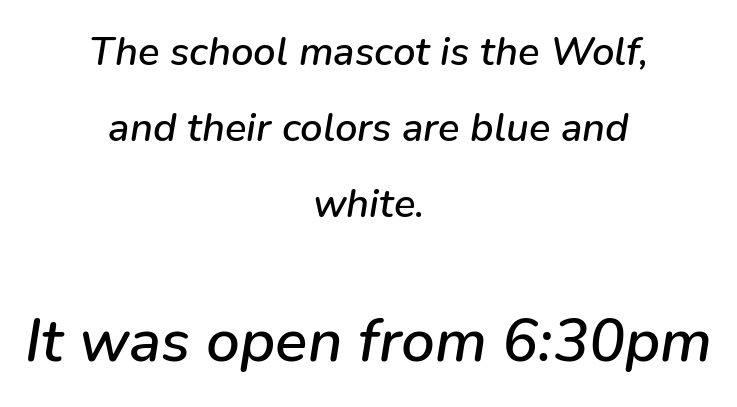
Q: Is the text italic (slanted)? A: Yes, it leans right by about 9 degrees.
Q: Is the text underlined? A: No.
Q: How is the paragraph aligned? A: Centered.
Q: Is the spacing between letters normal or unusually wide? A: Normal.
Q: Is the spacing between lines tight, normal or loose? A: Loose.
Q: Which block of text is set in a larger size, the first (top) or the second (bottom)? A: The second (bottom) one.
Q: Width (condensed, normal, or wide)? A: Normal.
Q: Stroke contrast? A: Low.
Q: x-height? A: Medium.
Q: Monospaced? A: No.
